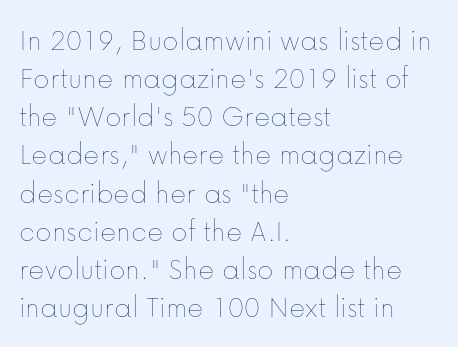
The image shows 31 px thin type, upright; set left-aligned, line spacing 1.23x, normal letter spacing, not underlined; low stroke contrast and a medium x-height.
